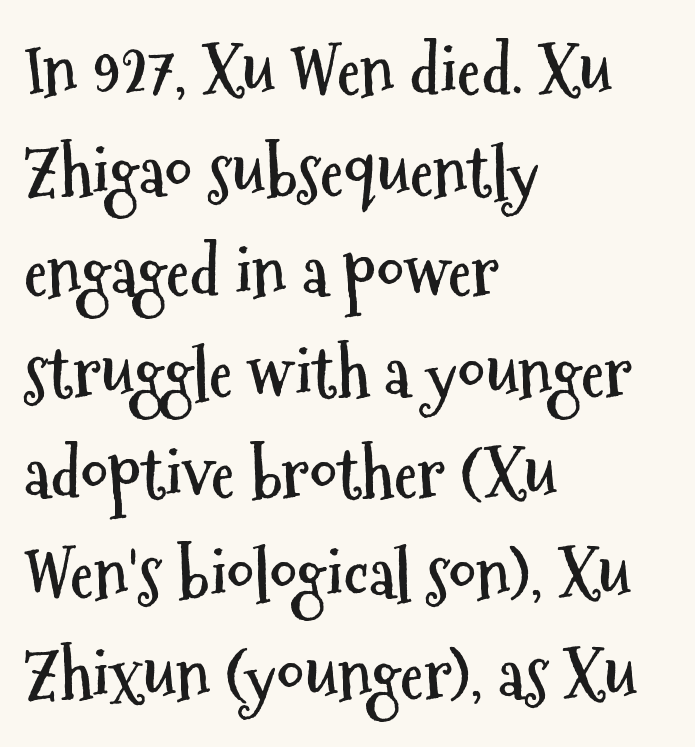
The image shows 68 px semibold, condensed sans-serif type, upright; set left-aligned, normal line spacing (1.48x), normal letter spacing, not underlined; medium stroke contrast and a medium x-height.
